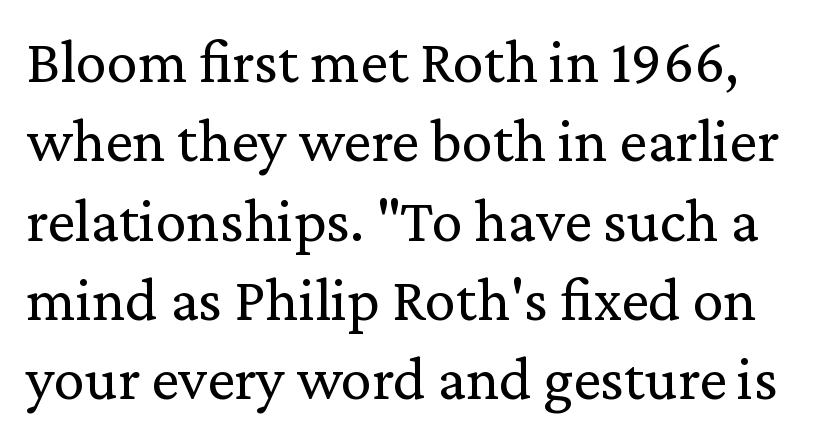
The image shows 62 px regular-weight serif type, upright; set normal line spacing (1.28x), normal letter spacing, not underlined; low stroke contrast and a medium x-height.
